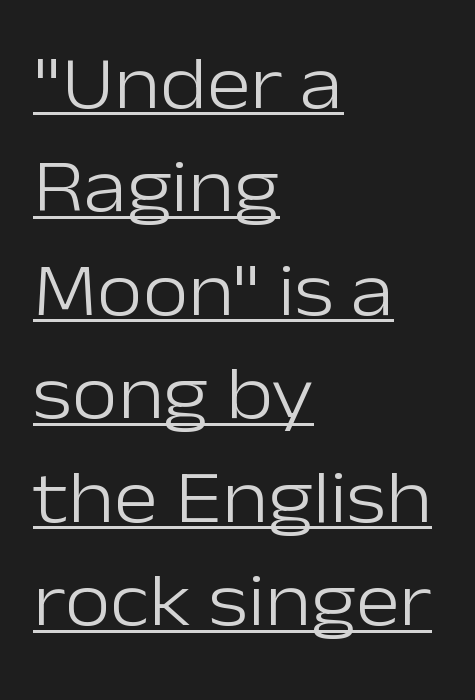
Q: Is the text bold? A: No.
Q: Is the text italic (slanted)? A: No, it is upright.
Q: Is the typeface a serif or a sans-serif typeface? A: Sans-serif.
Q: Is the text underlined? A: Yes.
Q: How is the paragraph aligned? A: Left-aligned.
Q: Is the spacing between letters normal or unusually wide? A: Normal.
Q: Is the spacing between lines tight, normal or loose? A: Normal.
Q: Width (condensed, normal, or wide)? A: Normal.
Q: Stroke contrast? A: Low.
Q: x-height? A: Medium.
Q: Monospaced? A: No.
